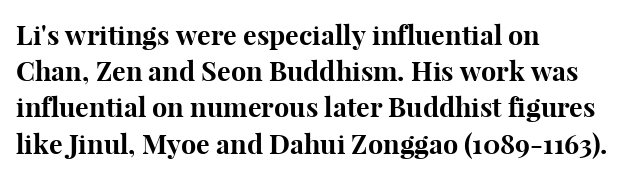
{"italic": "no", "bold": "yes", "underline": "no", "align": "left", "line_spacing": "normal", "line_spacing_ratio": 1.34, "letter_spacing": "normal", "letter_spacing_em": 0.0, "glyph_px": 27}
